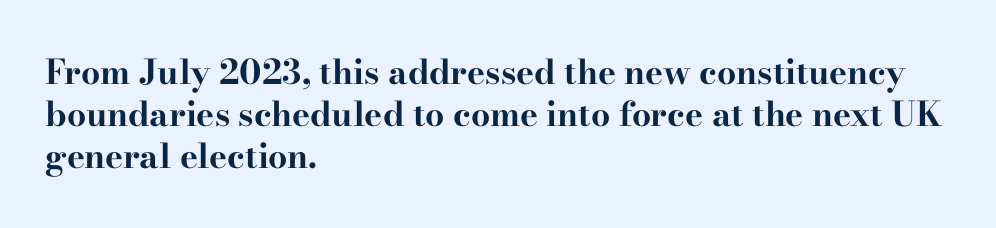
Q: Is the text bold? A: Yes.
Q: Is the text italic (slanted)? A: No, it is upright.
Q: Is the typeface a serif or a sans-serif typeface? A: Serif.
Q: Is the text underlined? A: No.
Q: How is the paragraph aligned? A: Left-aligned.
Q: Is the spacing between letters normal or unusually wide? A: Normal.
Q: Width (condensed, normal, or wide)? A: Wide.
Q: Stroke contrast? A: High.
Q: x-height? A: Small.
Q: Monospaced? A: No.
